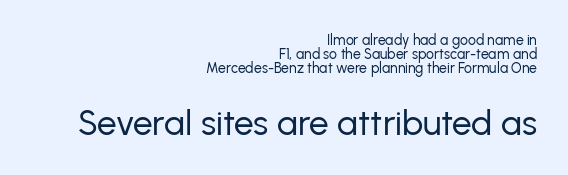
The image shows 35 px regular-weight sans-serif type, upright; set right-aligned, tight line spacing (1.0x), normal letter spacing, not underlined; the second (bottom) block is 2.5x larger; low stroke contrast and a medium x-height.
